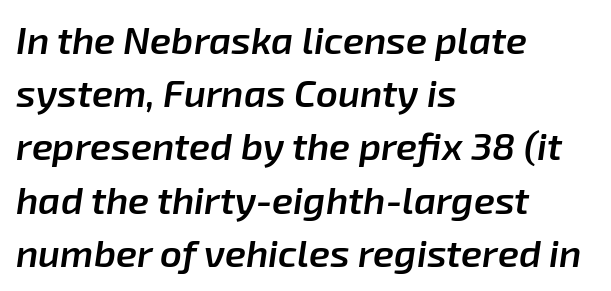
The image shows 38 px semibold type, italic (leaning right); set left-aligned, normal line spacing (1.4x), normal letter spacing, not underlined; low stroke contrast and a medium x-height.
